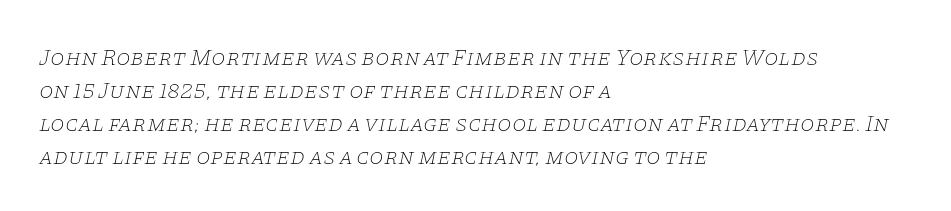
This is not heavy type; no bold has been used. These lines stack with their left ends in a neat column. Does the leading feel generous? No, just average. Students, note that the glyphs here touch the page at normal intervals.
